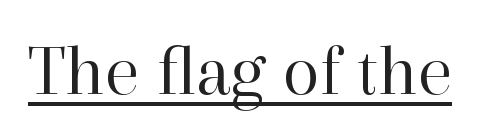
{"serif": "yes", "italic": "no", "bold": "no", "weight": "regular", "width": "normal", "stroke_contrast": "high", "x_height": "medium", "monospaced": "no", "underline": "yes", "letter_spacing": "normal", "letter_spacing_em": 0.0, "glyph_px": 75}
